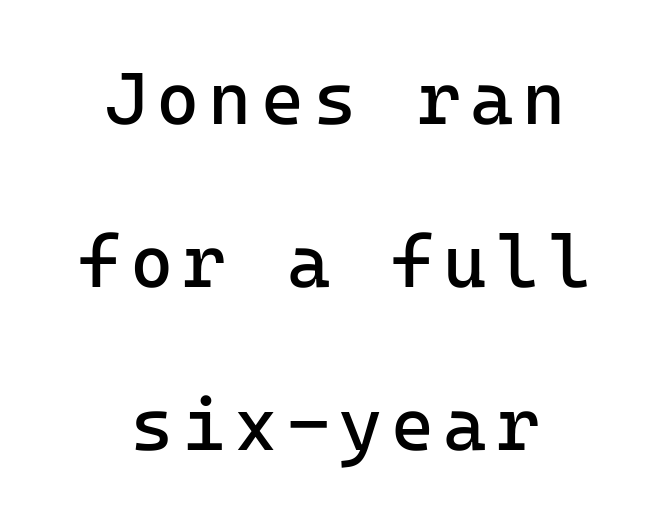
Q: Is the text bold? A: No.
Q: Is the text italic (slanted)? A: No, it is upright.
Q: Is the typeface a serif or a sans-serif typeface? A: Sans-serif.
Q: Is the text underlined? A: No.
Q: How is the paragraph aligned? A: Centered.
Q: Is the spacing between lines tight, normal or loose? A: Loose.
Q: Width (condensed, normal, or wide)? A: Normal.
Q: Stroke contrast? A: Low.
Q: x-height? A: Medium.
Q: Monospaced? A: Yes.
